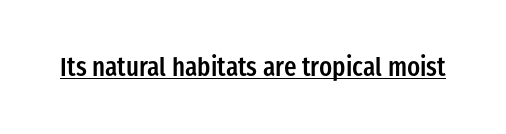
The image shows 26 px text type, upright; set normal letter spacing, underlined.
